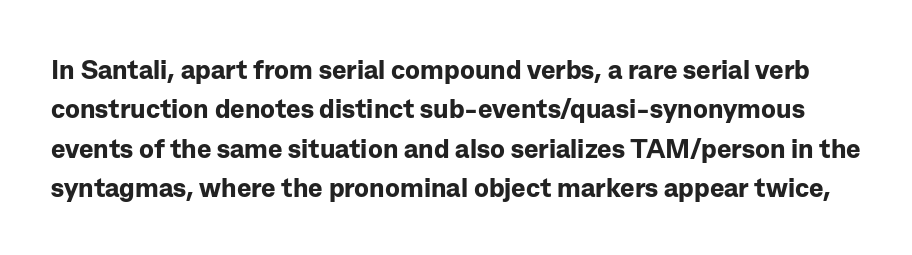
{"italic": "no", "bold": "yes", "underline": "no", "line_spacing": "normal", "line_spacing_ratio": 1.46, "letter_spacing": "normal", "letter_spacing_em": 0.0, "glyph_px": 27}
